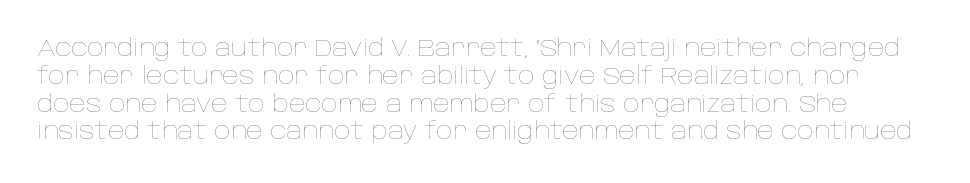
{"italic": "no", "bold": "no", "underline": "no", "line_spacing_ratio": 1.21, "letter_spacing": "normal", "letter_spacing_em": 0.0, "glyph_px": 23}
